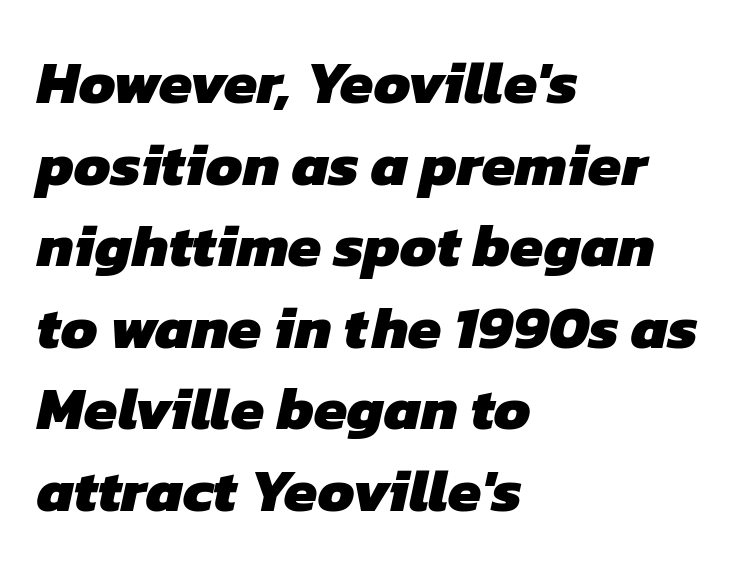
{"serif": "no", "bold": "yes", "weight": "heavy", "width": "normal", "stroke_contrast": "low", "x_height": "medium", "monospaced": "no", "underline": "no", "align": "left", "line_spacing": "normal", "line_spacing_ratio": 1.36, "letter_spacing": "normal", "letter_spacing_em": 0.0, "glyph_px": 60}
